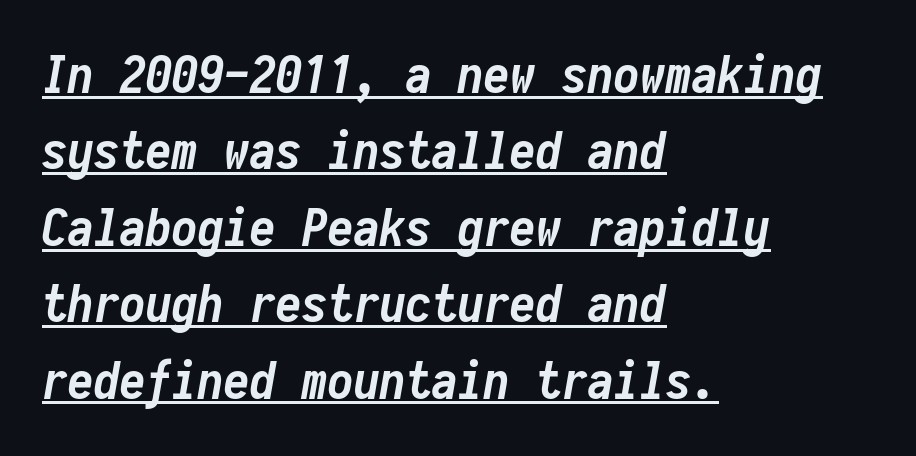
Q: Is the text bold? A: Yes.
Q: Is the text italic (slanted)? A: Yes, it leans right by about 10 degrees.
Q: Is the text underlined? A: Yes.
Q: How is the paragraph aligned? A: Left-aligned.
Q: Is the spacing between letters normal or unusually wide? A: Normal.
Q: Is the spacing between lines tight, normal or loose? A: Normal.
Q: Width (condensed, normal, or wide)? A: Condensed.
Q: Stroke contrast? A: Low.
Q: x-height? A: Medium.
Q: Monospaced? A: Yes.
